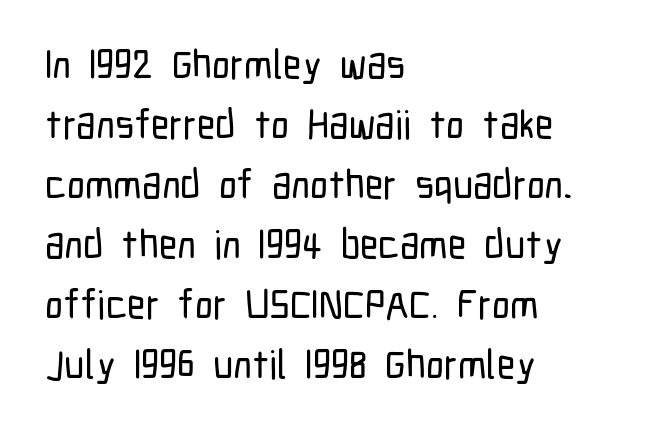
Q: Is the text italic (slanted)? A: No, it is upright.
Q: Is the typeface a serif or a sans-serif typeface? A: Sans-serif.
Q: Is the text underlined? A: No.
Q: How is the paragraph aligned? A: Left-aligned.
Q: Is the spacing between letters normal or unusually wide? A: Normal.
Q: Is the spacing between lines tight, normal or loose? A: Normal.
Q: Width (condensed, normal, or wide)? A: Condensed.
Q: Stroke contrast? A: Low.
Q: x-height? A: Medium.
Q: Monospaced? A: No.
